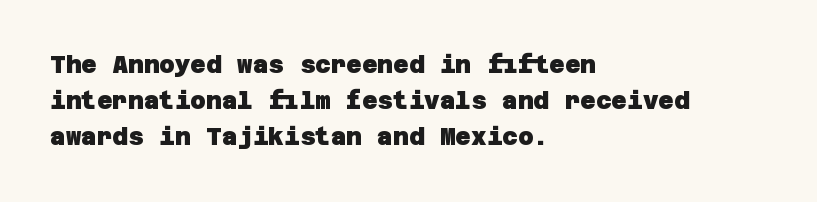
In terms of weight, the rendering is a true, heavy bold. Horizontal alignment here is leftward, the default for most running prose. Baseline-to-baseline distance is the conventional proportion of letter height. These lines keep a tight, regular rhythm from letter to letter. Quick note: underline off.
